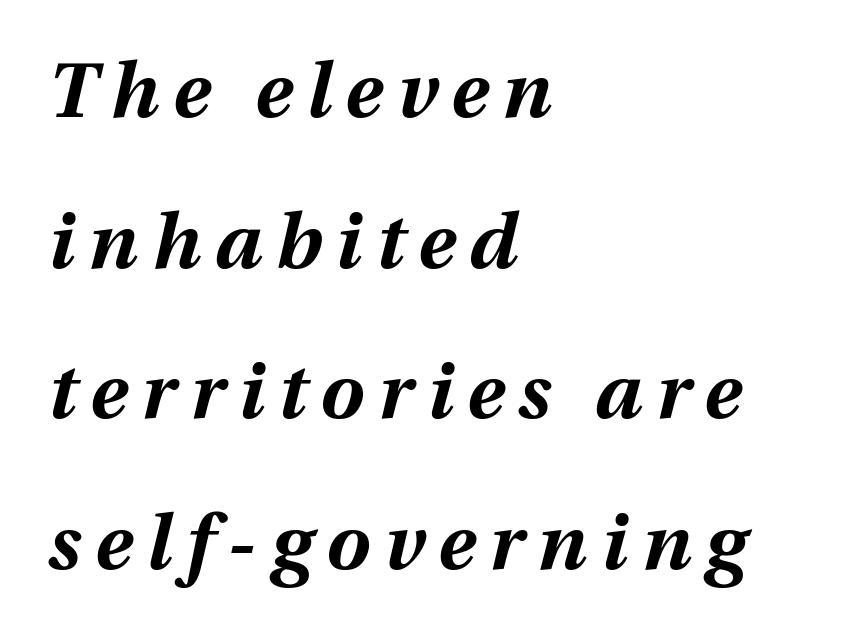
Q: Is the text bold? A: Yes.
Q: Is the text italic (slanted)? A: Yes, it leans right by about 12 degrees.
Q: Is the text underlined? A: No.
Q: How is the paragraph aligned? A: Left-aligned.
Q: Is the spacing between lines tight, normal or loose? A: Loose.
Q: Width (condensed, normal, or wide)? A: Normal.
Q: Stroke contrast? A: Medium.
Q: x-height? A: Medium.
Q: Monospaced? A: No.
